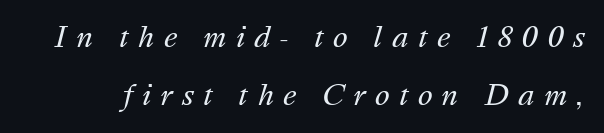
{"italic": "yes", "lean": "right", "slant_degrees": 16, "bold": "no", "weight": "regular", "width": "normal", "stroke_contrast": "medium", "x_height": "medium", "monospaced": "no", "underline": "no", "line_spacing": "loose", "line_spacing_ratio": 2.08, "letter_spacing": "wide", "letter_spacing_em": 0.33, "glyph_px": 28}
